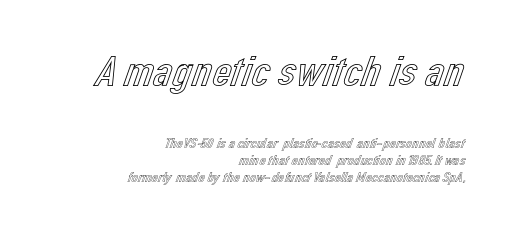
Visually, the top section dominates because its glyphs are scaled up. The passage shown is typed in a proportional face where columns would drift. Letter spacing: default.
